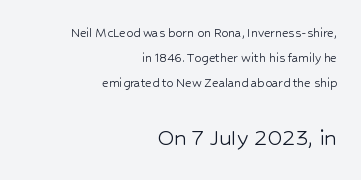
The image shows 26 px text type, upright; set right-aligned, line spacing 1.8x, normal letter spacing, not underlined; the second (bottom) block is 1.86x larger.
